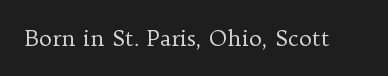
Q: Is the text bold? A: No.
Q: Is the text italic (slanted)? A: No, it is upright.
Q: Is the text underlined? A: No.
Q: Is the spacing between letters normal or unusually wide? A: Normal.
